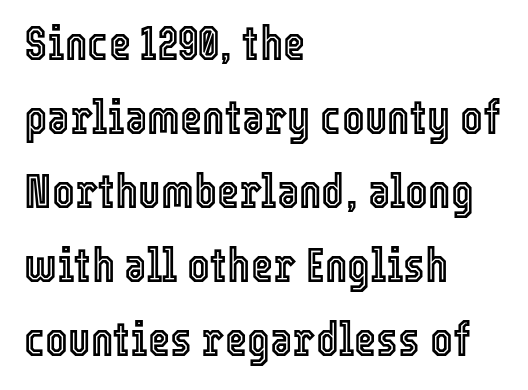
{"italic": "no", "width": "condensed", "x_height": "medium", "monospaced": "no", "underline": "no", "align": "left", "line_spacing": "normal", "line_spacing_ratio": 1.54, "letter_spacing": "normal", "letter_spacing_em": 0.0, "glyph_px": 48}
